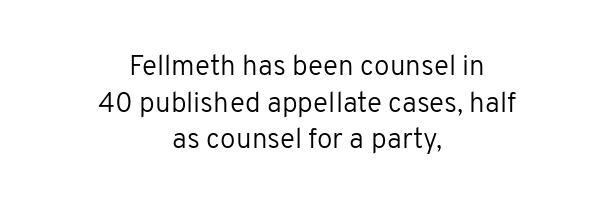
The image shows 28 px regular-weight sans-serif type, upright; set centered, normal line spacing (1.31x), normal letter spacing, not underlined; low stroke contrast and a medium x-height.
